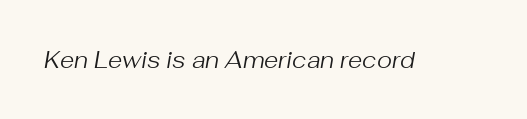
{"italic": "yes", "lean": "right", "slant_degrees": 10, "bold": "no", "underline": "no", "letter_spacing": "normal", "letter_spacing_em": 0.0, "glyph_px": 23}
